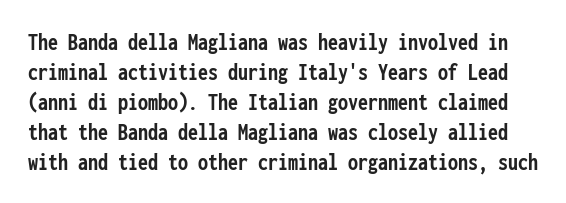
{"italic": "no", "bold": "yes", "underline": "no", "line_spacing_ratio": 1.2, "letter_spacing": "normal", "letter_spacing_em": 0.0, "glyph_px": 25}
